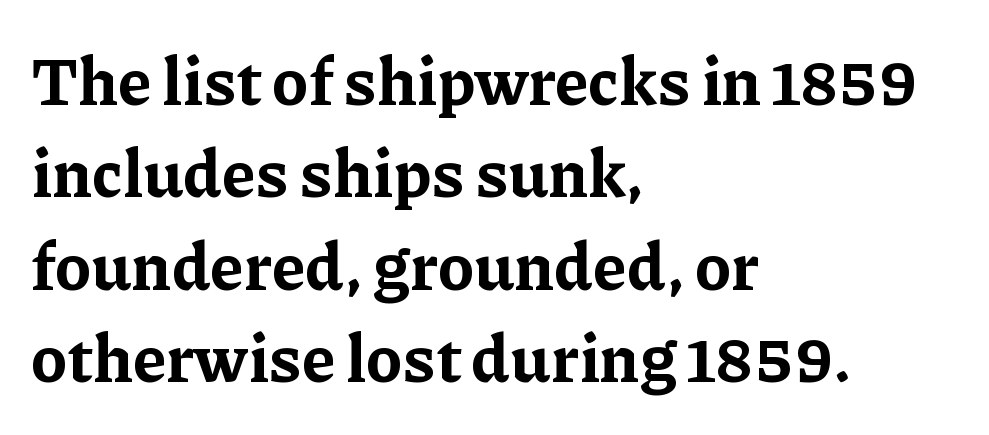
The image shows 66 px bold serif type, upright; set left-aligned, normal line spacing (1.4x), normal letter spacing, not underlined; low stroke contrast and a medium x-height.
